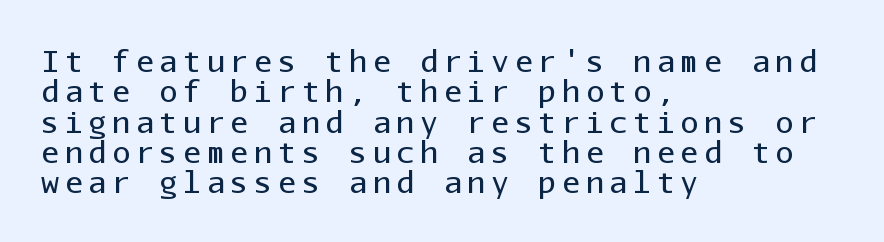
Notice how the stems are strictly vertical — no italics here. Compared with a centered layout, this one pins lines to the left instead. Every character here occupies the same horizontal width, giving the sample a typewriter-like rhythm. Type style note: lacks serifs.
